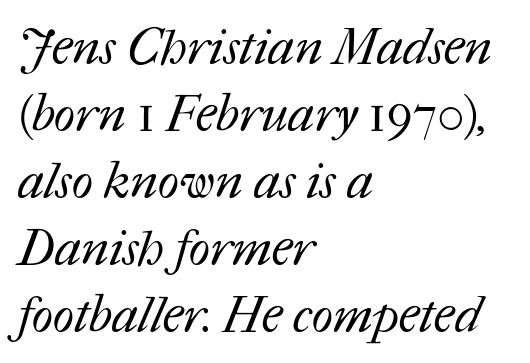
The image shows 50 px regular-weight type; set left-aligned, normal line spacing (1.34x), normal letter spacing, not underlined; medium stroke contrast and a medium x-height.
